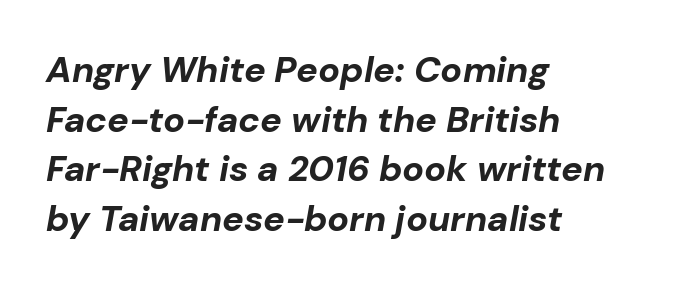
{"italic": "yes", "lean": "right", "slant_degrees": 10, "bold": "yes", "weight": "bold", "width": "normal", "stroke_contrast": "low", "x_height": "medium", "monospaced": "no", "underline": "no", "align": "left", "line_spacing": "normal", "line_spacing_ratio": 1.38, "letter_spacing": "normal", "letter_spacing_em": 0.0, "glyph_px": 36}
